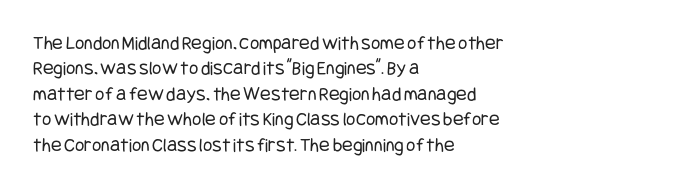
{"italic": "no", "bold": "no", "underline": "no", "align": "left", "line_spacing": "normal", "line_spacing_ratio": 1.27, "letter_spacing": "normal", "letter_spacing_em": 0.0, "glyph_px": 20}
